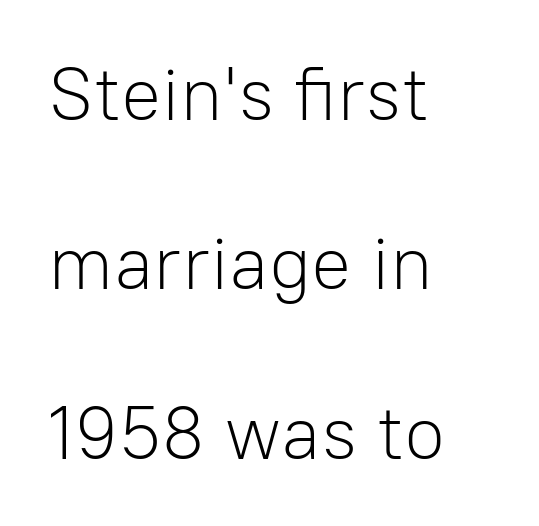
The image shows 75 px light sans-serif type, upright; set left-aligned, loose line spacing (2.26x), normal letter spacing, not underlined; low stroke contrast and a medium x-height.
